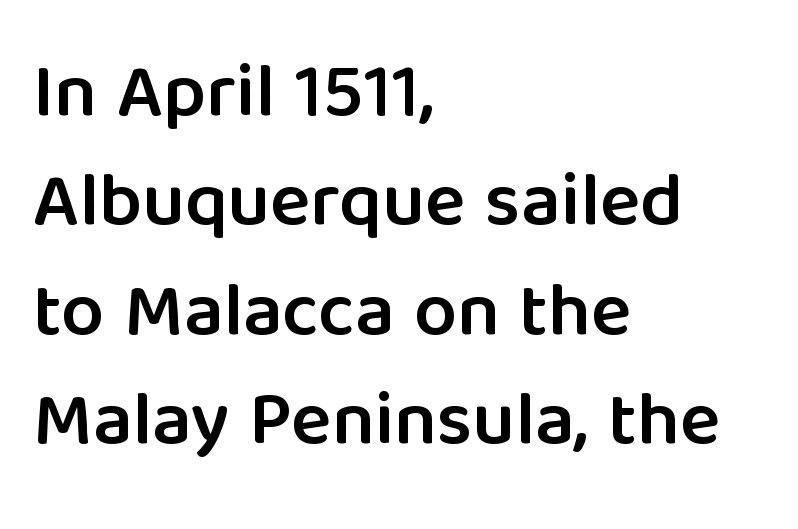
The glyphs have the mass of a demibold cut, below bold. Successive baselines arrive at the customary interval. Does the type have serifs? No, each stem ends abruptly. Character widths vary here, with narrow letters taking less room than wide ones. In CSS terms this would be text-align: left.
